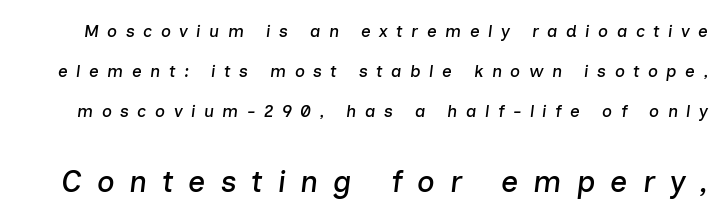
{"italic": "yes", "lean": "right", "slant_degrees": 7, "width": "normal", "stroke_contrast": "low", "x_height": "medium", "monospaced": "no", "underline": "no", "line_spacing": "loose", "line_spacing_ratio": 2.34, "letter_spacing": "wide", "letter_spacing_em": 0.5, "larger_block": "second", "size_ratio": 1.76, "glyph_px": 30}
